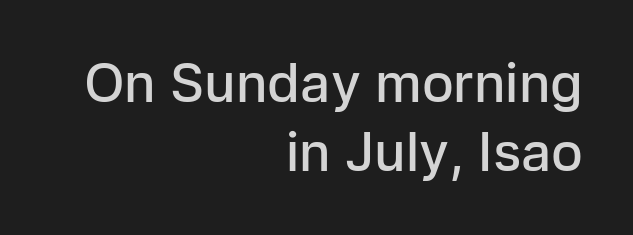
The image shows 53 px semibold sans-serif type, upright; set right-aligned, normal line spacing (1.31x), normal letter spacing, not underlined; low stroke contrast and a medium x-height.
